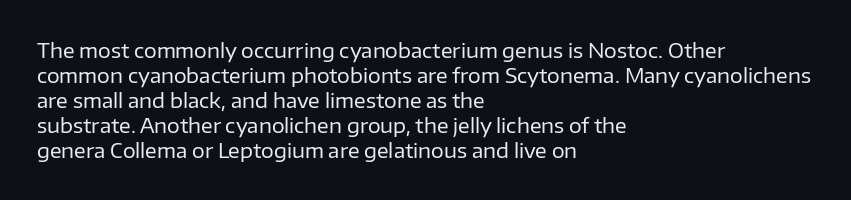
The image shows 20 px text type, upright; set left-aligned, normal line spacing (1.25x), normal letter spacing, not underlined.
